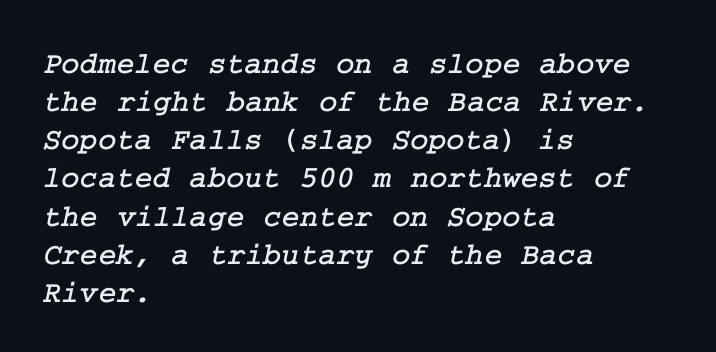
The image shows 31 px serif type; set left-aligned, line spacing 1.23x, normal letter spacing, not underlined; low stroke contrast and a medium x-height.
